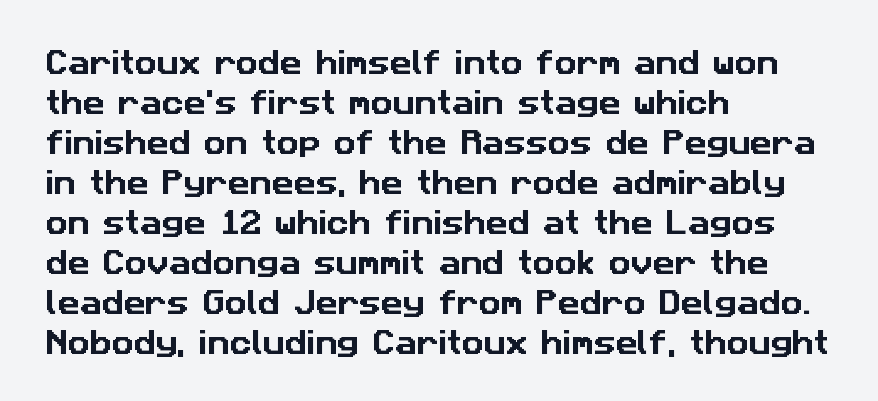
The image shows 27 px text type; set left-aligned, normal line spacing (1.48x), normal letter spacing, not underlined.
